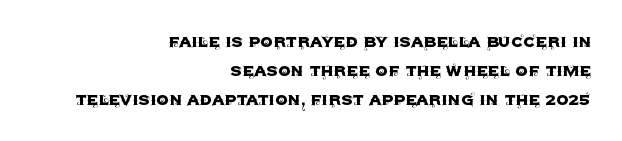
{"italic": "no", "underline": "no", "align": "right", "line_spacing": "normal", "line_spacing_ratio": 1.46, "letter_spacing": "normal", "letter_spacing_em": 0.0, "glyph_px": 20}
